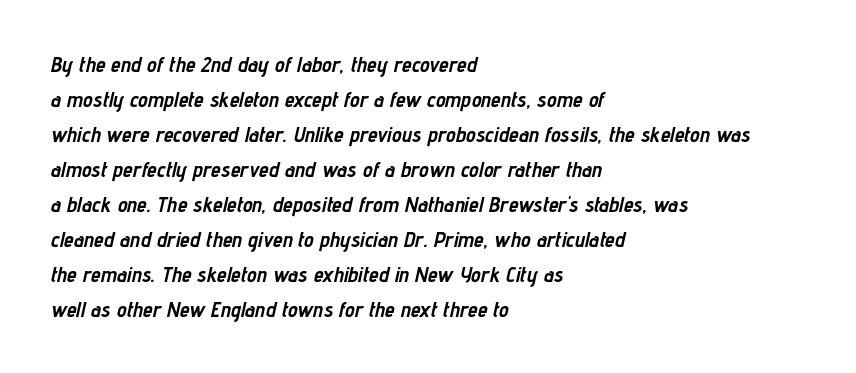
The image shows 22 px bold type, italic (leaning right); set left-aligned, normal line spacing (1.59x), normal letter spacing, not underlined.
